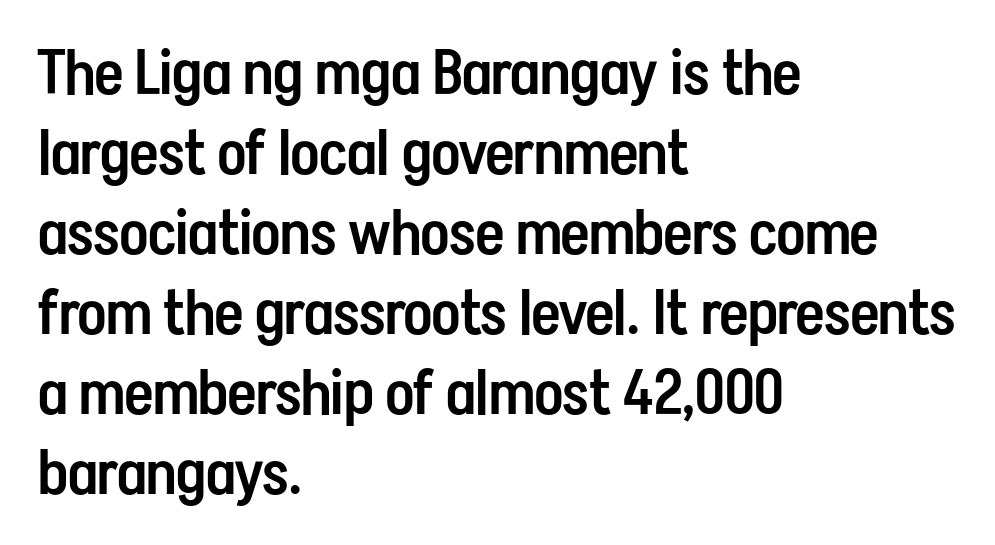
Q: Is the text bold? A: Semi-bold.
Q: Is the text italic (slanted)? A: No, it is upright.
Q: Is the typeface a serif or a sans-serif typeface? A: Sans-serif.
Q: Is the text underlined? A: No.
Q: How is the paragraph aligned? A: Left-aligned.
Q: Is the spacing between letters normal or unusually wide? A: Normal.
Q: Is the spacing between lines tight, normal or loose? A: Normal.
Q: Width (condensed, normal, or wide)? A: Condensed.
Q: Stroke contrast? A: Low.
Q: x-height? A: Medium.
Q: Monospaced? A: No.
